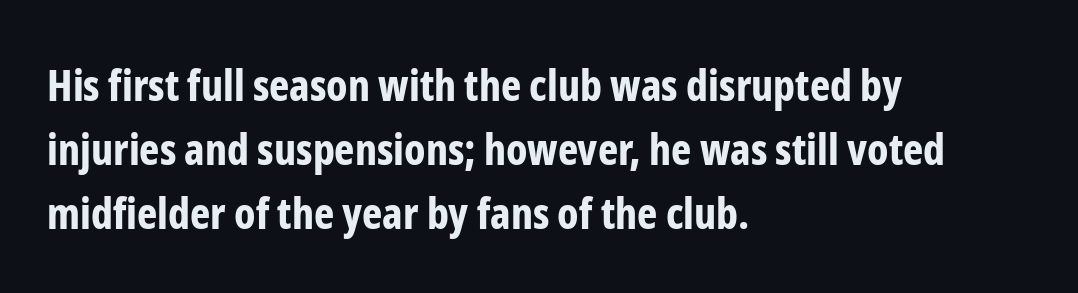
Q: Is the text bold? A: Yes.
Q: Is the text italic (slanted)? A: No, it is upright.
Q: Is the typeface a serif or a sans-serif typeface? A: Sans-serif.
Q: Is the text underlined? A: No.
Q: How is the paragraph aligned? A: Left-aligned.
Q: Is the spacing between letters normal or unusually wide? A: Normal.
Q: Is the spacing between lines tight, normal or loose? A: Normal.
Q: Width (condensed, normal, or wide)? A: Condensed.
Q: Stroke contrast? A: Low.
Q: x-height? A: Medium.
Q: Monospaced? A: No.
